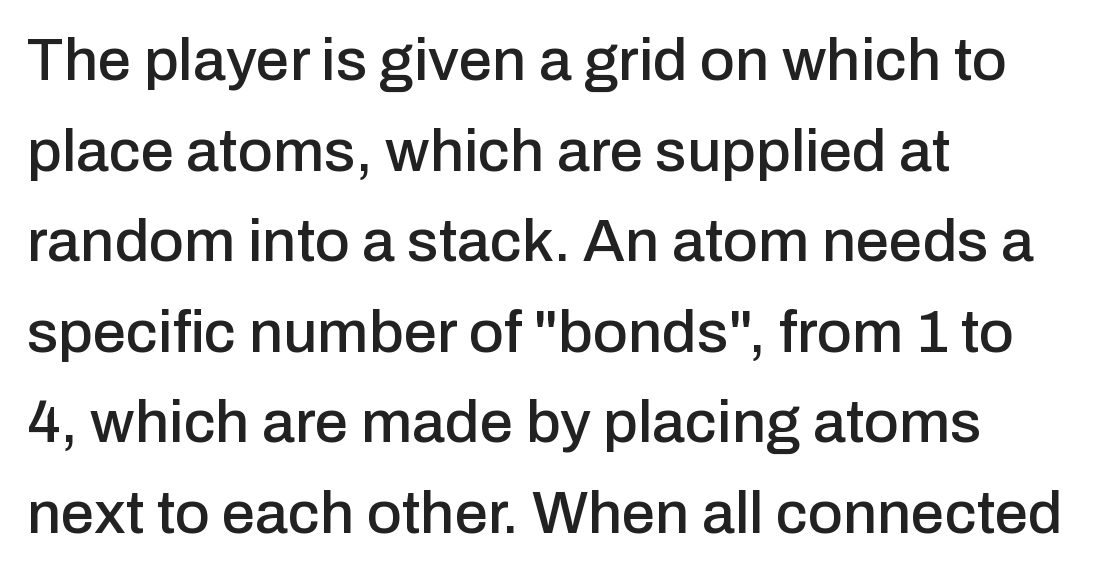
The type sits square on the baseline with zero lean. The ragged edge is on the right, which tells us the setting is flush left. The passage shown stacks its lines at a standard gap. The letters advance in unequal steps, a hallmark of proportional type. Compared with typical body copy, the letter spacing here is the same.
